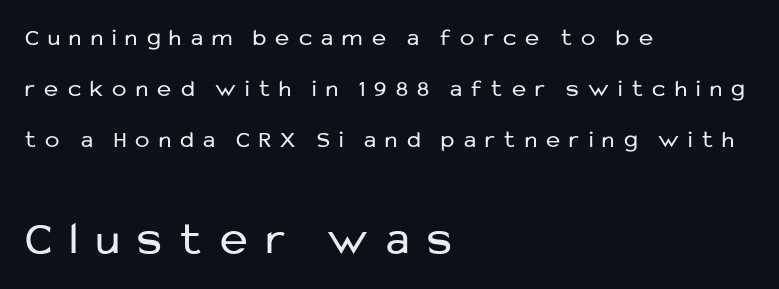
Q: Is the text bold? A: No.
Q: Is the text italic (slanted)? A: No, it is upright.
Q: Is the typeface a serif or a sans-serif typeface? A: Sans-serif.
Q: Is the text underlined? A: No.
Q: How is the paragraph aligned? A: Left-aligned.
Q: Is the spacing between letters normal or unusually wide? A: Unusually wide.
Q: Is the spacing between lines tight, normal or loose? A: Loose.
Q: Which block of text is set in a larger size, the first (top) or the second (bottom)? A: The second (bottom) one.
Q: Width (condensed, normal, or wide)? A: Normal.
Q: Stroke contrast? A: Low.
Q: x-height? A: Medium.
Q: Monospaced? A: No.
